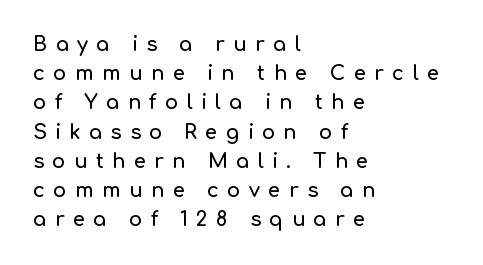
Q: Is the text italic (slanted)? A: No, it is upright.
Q: Is the text underlined? A: No.
Q: How is the paragraph aligned? A: Left-aligned.
Q: Is the spacing between letters normal or unusually wide? A: Unusually wide.
Q: Is the spacing between lines tight, normal or loose? A: Normal.
